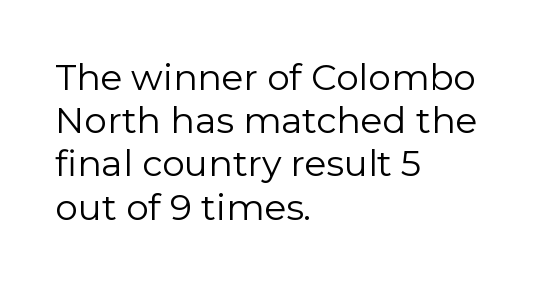
Rule under the text: the space is simply empty. A typesetter would label this face a sans. Glyph-to-glyph distance matches everyday printed text. The letterforms sit at book weight or below.
